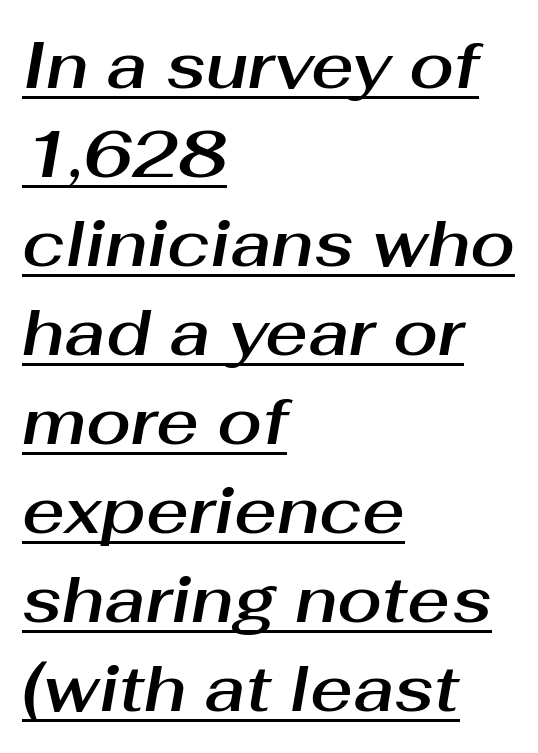
The image shows 65 px text type, italic (leaning right); set left-aligned, normal line spacing (1.37x), normal letter spacing, underlined; medium stroke contrast and a medium x-height.
